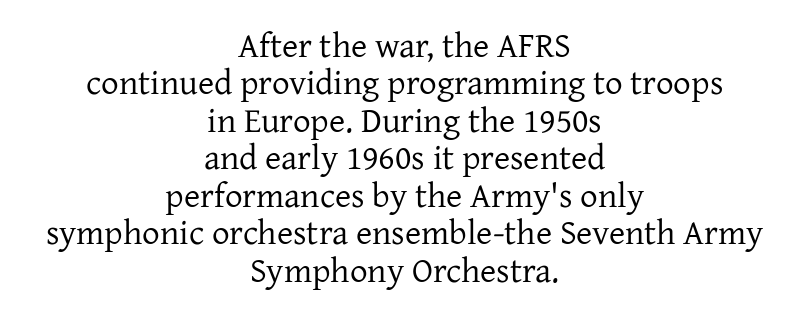
Leading: reduced. The passage shown is typed in a proportional face where columns would drift. Anything drawn beneath the words? Only blank space. The gaps between neighbouring characters are ordinary and unremarkable.
